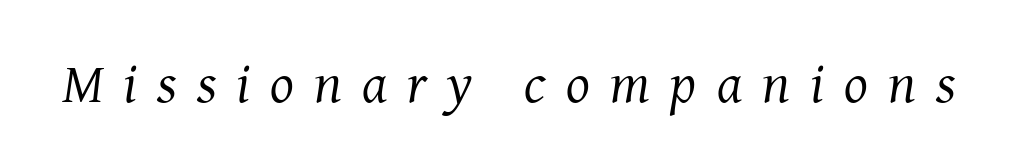
Q: Is the text bold? A: No.
Q: Is the text italic (slanted)? A: Yes, it leans right by about 8 degrees.
Q: Is the typeface a serif or a sans-serif typeface? A: Serif.
Q: Is the text underlined? A: No.
Q: Is the spacing between letters normal or unusually wide? A: Unusually wide.
Q: Width (condensed, normal, or wide)? A: Normal.
Q: Stroke contrast? A: Medium.
Q: x-height? A: Medium.
Q: Monospaced? A: No.
